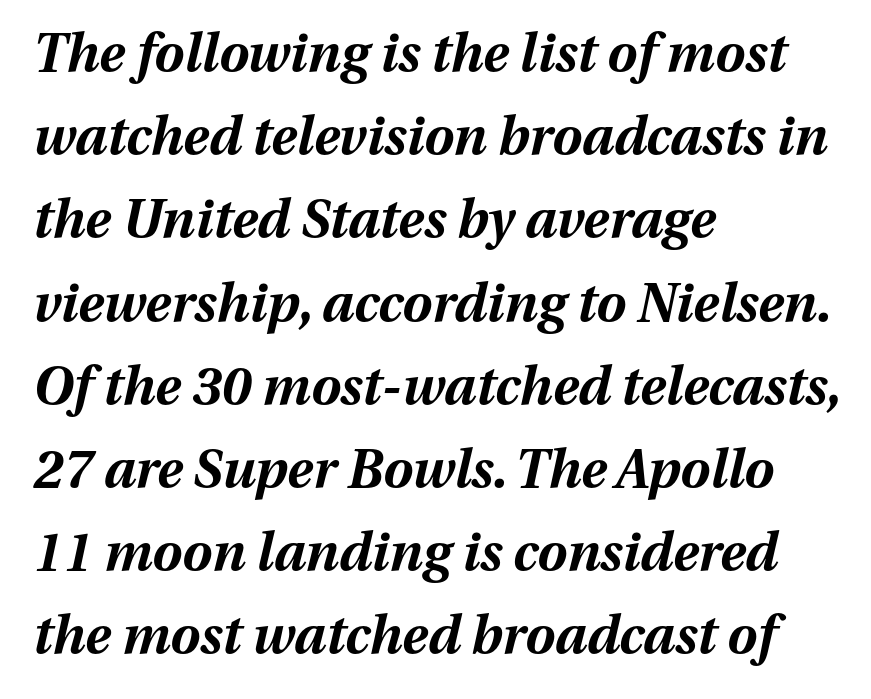
{"italic": "yes", "lean": "right", "slant_degrees": 13, "bold": "yes", "weight": "bold", "width": "normal", "stroke_contrast": "medium", "x_height": "medium", "monospaced": "no", "underline": "no", "align": "left", "line_spacing": "normal", "line_spacing_ratio": 1.57, "letter_spacing": "normal", "letter_spacing_em": 0.0, "glyph_px": 53}
